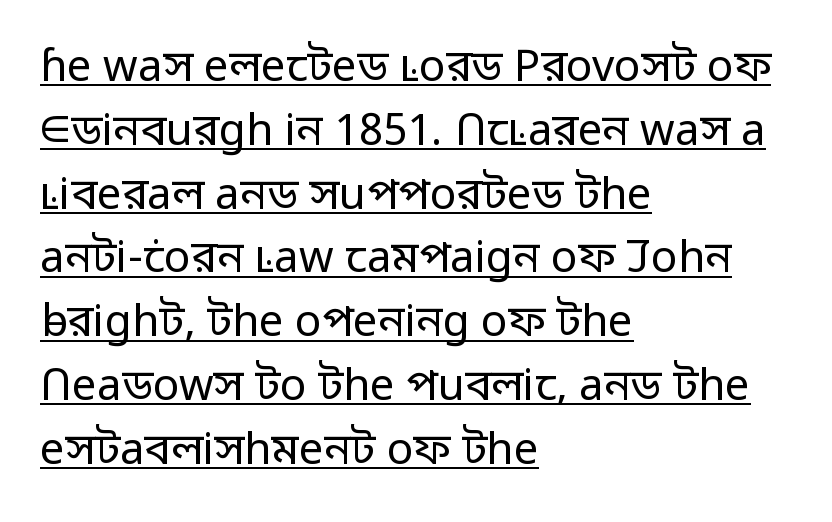
{"serif": "no", "italic": "no", "bold": "no", "weight": "regular", "width": "normal", "stroke_contrast": "low", "x_height": "medium", "monospaced": "no", "underline": "yes", "align": "left", "line_spacing": "normal", "line_spacing_ratio": 1.45, "letter_spacing": "normal", "letter_spacing_em": 0.0, "glyph_px": 44}
